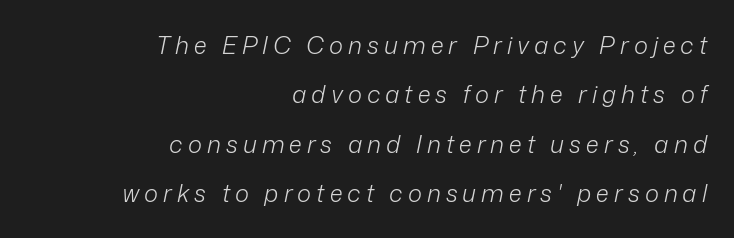
In terms of letterspacing, this is a distinctly airy, spread setting. Stems and bowls with no extra thickness — not bold. The specimen omits any rule beneath the text block's lines. Right-aligned paragraph, ragged on the left. The vertical gap from one line to the next is large. Yep, that's italic — everything's leaning.
